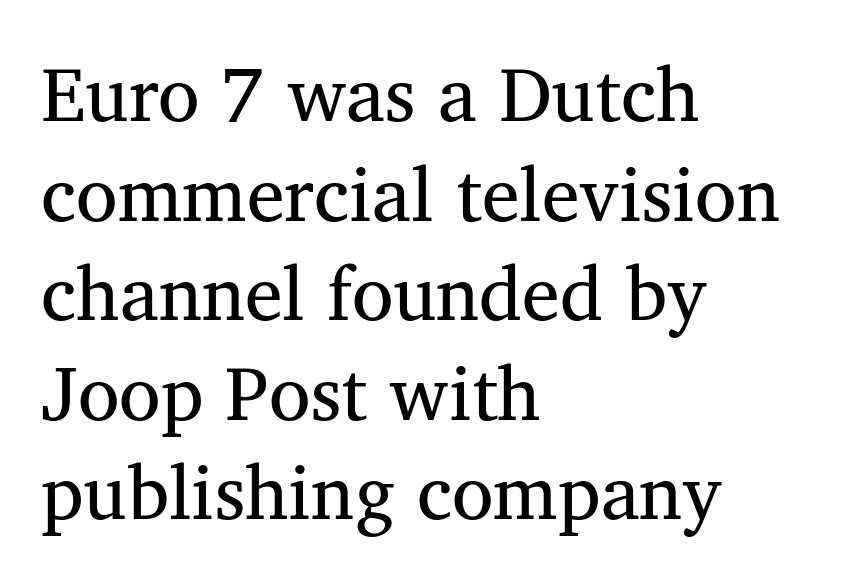
Type style note: has serifs. Check under the words: just untouched page. This sample has the flowing, uneven cadence of proportional lettering. If you measured baseline to baseline, you'd find a middling distance. The passage shown has conventional tracking throughout. Leftover space on each line is placed entirely after the last word.
